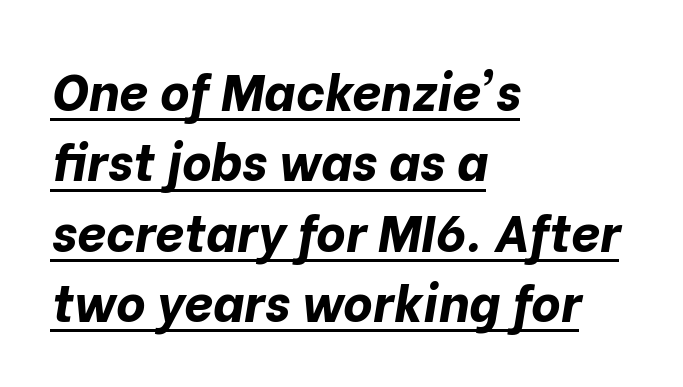
{"italic": "yes", "lean": "right", "slant_degrees": 10, "bold": "yes", "weight": "bold", "width": "normal", "stroke_contrast": "low", "x_height": "medium", "monospaced": "no", "underline": "yes", "align": "left", "line_spacing": "normal", "line_spacing_ratio": 1.38, "letter_spacing": "normal", "letter_spacing_em": 0.0, "glyph_px": 51}
